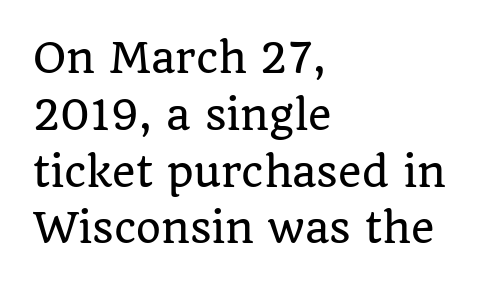
Default kerning and tracking; the words read as compact shapes. The rows are spaced the way most documents space them. Left-aligned paragraph, ragged on the right. Only glyphs here, with clear space below each row.
